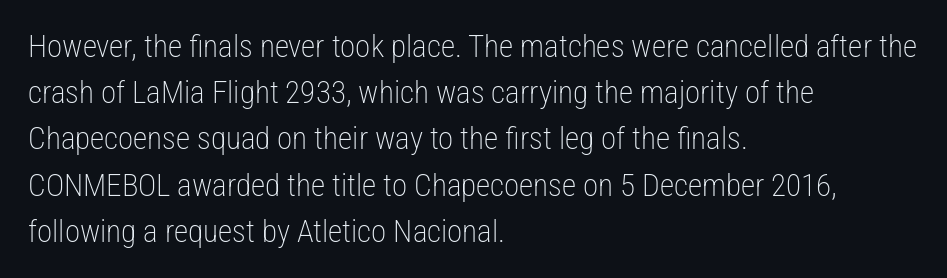
{"serif": "no", "italic": "no", "bold": "no", "weight": "light", "width": "condensed", "stroke_contrast": "low", "x_height": "medium", "monospaced": "no", "underline": "no", "align": "left", "line_spacing": "normal", "line_spacing_ratio": 1.49, "letter_spacing": "normal", "letter_spacing_em": 0.0, "glyph_px": 31}
